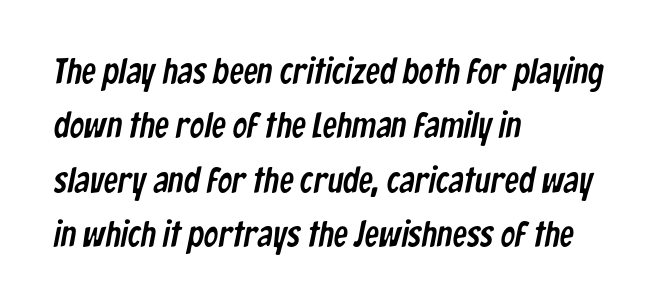
Q: Is the typeface a serif or a sans-serif typeface? A: Sans-serif.
Q: Is the text underlined? A: No.
Q: How is the paragraph aligned? A: Left-aligned.
Q: Is the spacing between letters normal or unusually wide? A: Normal.
Q: Is the spacing between lines tight, normal or loose? A: Normal.
Q: Width (condensed, normal, or wide)? A: Condensed.
Q: Stroke contrast? A: Low.
Q: x-height? A: Medium.
Q: Monospaced? A: No.
